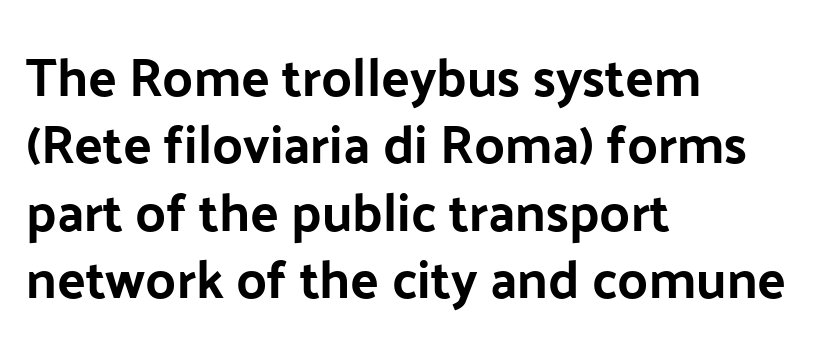
Q: Is the text italic (slanted)? A: No, it is upright.
Q: Is the typeface a serif or a sans-serif typeface? A: Sans-serif.
Q: Is the text underlined? A: No.
Q: How is the paragraph aligned? A: Left-aligned.
Q: Is the spacing between letters normal or unusually wide? A: Normal.
Q: Is the spacing between lines tight, normal or loose? A: Normal.
Q: Width (condensed, normal, or wide)? A: Normal.
Q: Stroke contrast? A: Low.
Q: x-height? A: Medium.
Q: Monospaced? A: No.
